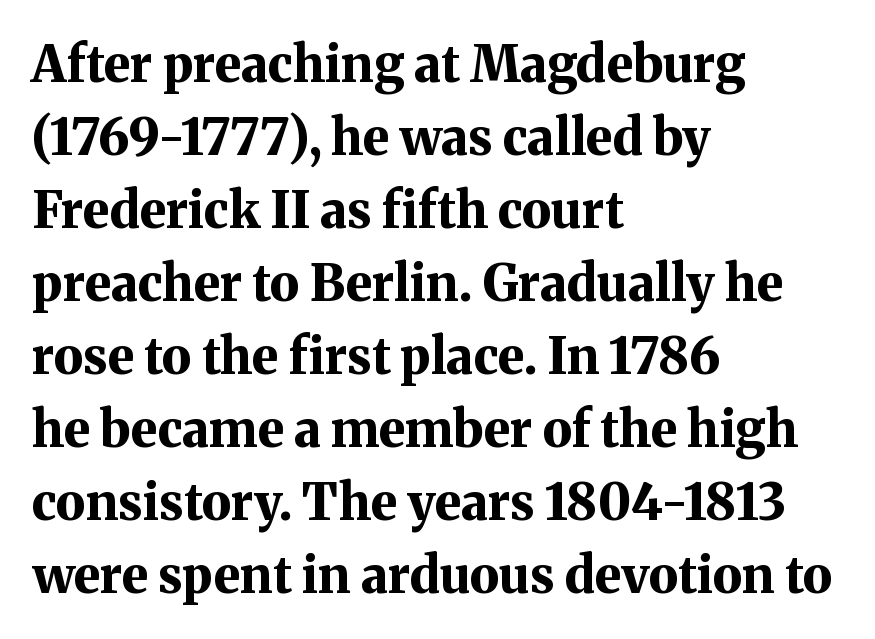
{"serif": "yes", "italic": "no", "bold": "yes", "weight": "bold", "width": "normal", "stroke_contrast": "medium", "x_height": "medium", "monospaced": "no", "underline": "no", "align": "left", "line_spacing": "normal", "line_spacing_ratio": 1.46, "letter_spacing": "normal", "letter_spacing_em": 0.0, "glyph_px": 50}
